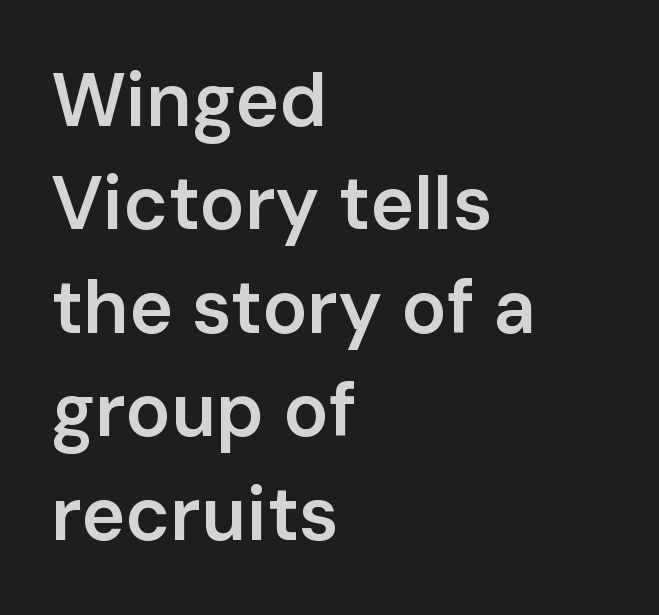
Vertical spacing — default. Style check: upright. Slightly chunky letters — semibold, I'd say, not full bold. Check under the words: just untouched page.
